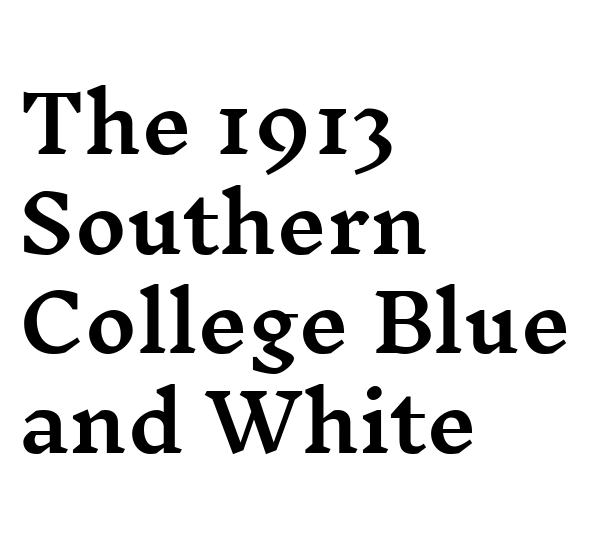
The space beneath each line is pristine and unruled. The rendering anchors every line to the left-hand side. No italicization has been applied; the sample stays upright. The horizontal fit of the characters is conventional and even. Yep, those are serifs on the letters. Does the leading feel generous? No, just average.
